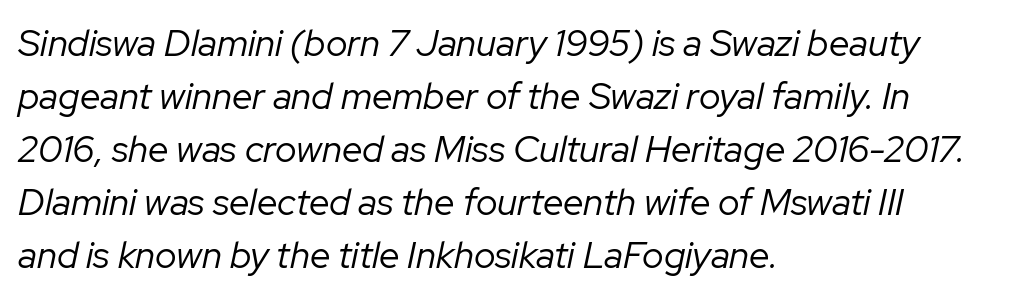
Q: Is the text bold? A: No.
Q: Is the text italic (slanted)? A: Yes, it leans right by about 12 degrees.
Q: Is the text underlined? A: No.
Q: How is the paragraph aligned? A: Left-aligned.
Q: Is the spacing between letters normal or unusually wide? A: Normal.
Q: Is the spacing between lines tight, normal or loose? A: Normal.
Q: Width (condensed, normal, or wide)? A: Normal.
Q: Stroke contrast? A: Low.
Q: x-height? A: Medium.
Q: Monospaced? A: No.
